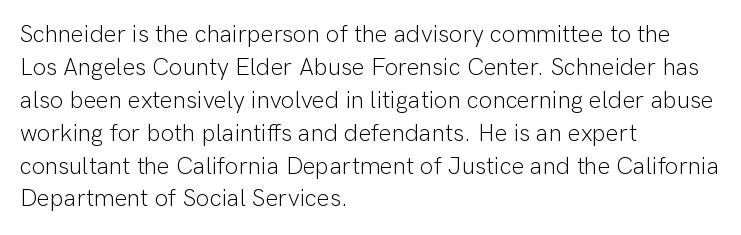
The image shows 24 px text type, upright; set left-aligned, normal line spacing (1.37x), normal letter spacing, not underlined.
